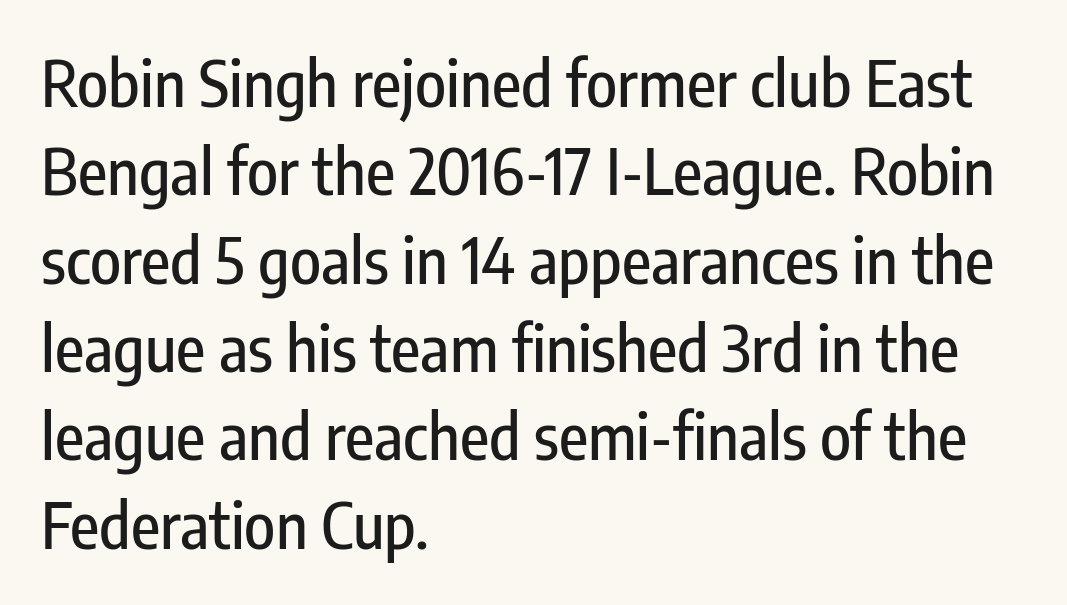
Q: Is the text italic (slanted)? A: No, it is upright.
Q: Is the typeface a serif or a sans-serif typeface? A: Sans-serif.
Q: Is the text underlined? A: No.
Q: How is the paragraph aligned? A: Left-aligned.
Q: Is the spacing between letters normal or unusually wide? A: Normal.
Q: Is the spacing between lines tight, normal or loose? A: Normal.
Q: Width (condensed, normal, or wide)? A: Condensed.
Q: Stroke contrast? A: Low.
Q: x-height? A: Medium.
Q: Monospaced? A: No.
